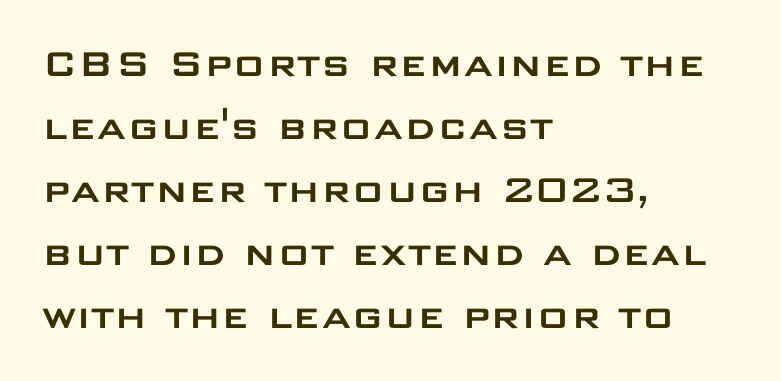
Q: Is the text italic (slanted)? A: No, it is upright.
Q: Is the typeface a serif or a sans-serif typeface? A: Sans-serif.
Q: Is the text underlined? A: No.
Q: How is the paragraph aligned? A: Left-aligned.
Q: Is the spacing between letters normal or unusually wide? A: Normal.
Q: Is the spacing between lines tight, normal or loose? A: Normal.
Q: Width (condensed, normal, or wide)? A: Wide.
Q: Stroke contrast? A: Low.
Q: x-height? A: Large.
Q: Monospaced? A: No.
